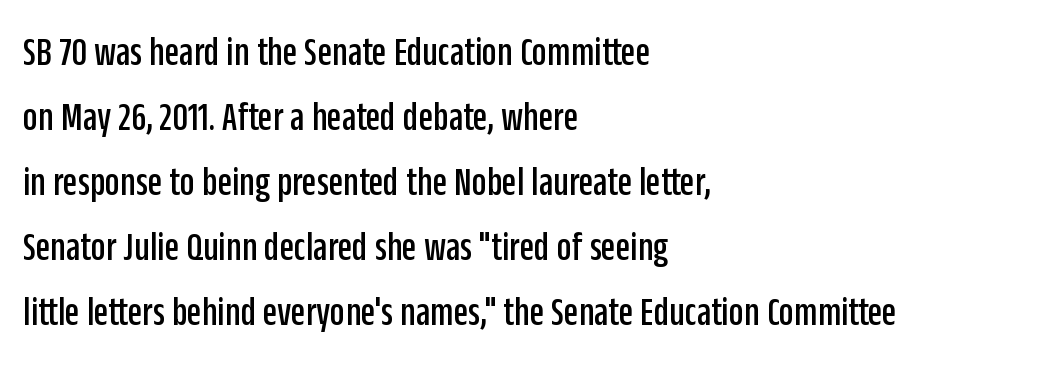
{"serif": "no", "italic": "no", "width": "condensed", "stroke_contrast": "low", "x_height": "large", "monospaced": "no", "underline": "no", "align": "left", "line_spacing": "normal", "line_spacing_ratio": 1.55, "letter_spacing": "normal", "letter_spacing_em": 0.0, "glyph_px": 42}
